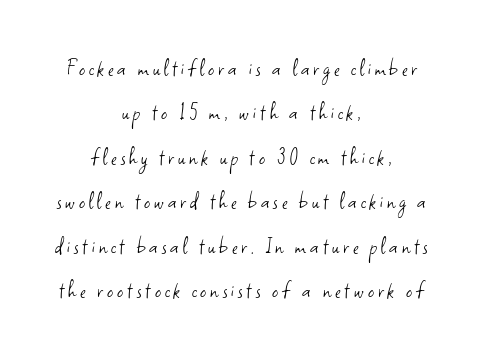
The image shows 24 px text type; set centered, line spacing 1.85x, not underlined.
